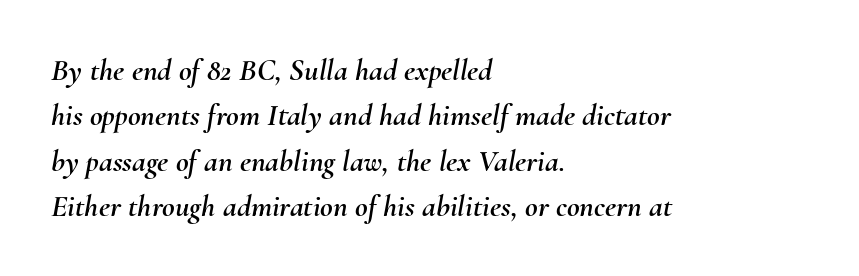
{"italic": "yes", "lean": "right", "slant_degrees": 10, "width": "normal", "stroke_contrast": "medium", "x_height": "small", "monospaced": "no", "underline": "no", "align": "left", "line_spacing": "normal", "line_spacing_ratio": 1.46, "letter_spacing": "normal", "letter_spacing_em": 0.0, "glyph_px": 31}
